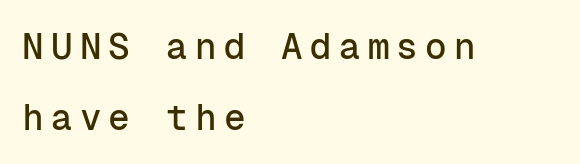
Q: Is the text italic (slanted)? A: No, it is upright.
Q: Is the typeface a serif or a sans-serif typeface? A: Sans-serif.
Q: Is the text underlined? A: No.
Q: How is the paragraph aligned? A: Left-aligned.
Q: Is the spacing between letters normal or unusually wide? A: Unusually wide.
Q: Is the spacing between lines tight, normal or loose? A: Loose.
Q: Width (condensed, normal, or wide)? A: Normal.
Q: Stroke contrast? A: Low.
Q: x-height? A: Medium.
Q: Monospaced? A: Yes.
